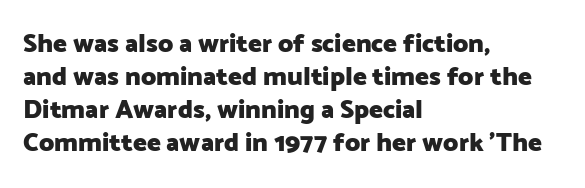
The leading is moderate, giving the passage an even texture. A dark, heavy texture on the line: the type is bold. Descenders hang freely into open space. Letter spacing: default. Notice how the passage keeps a crisp vertical edge on the left only. This is roman type, the default non-slanted kind.
